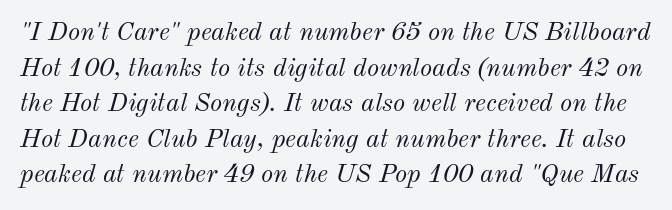
The image shows 26 px text type, italic (leaning right); set normal line spacing (1.37x), normal letter spacing, not underlined.
